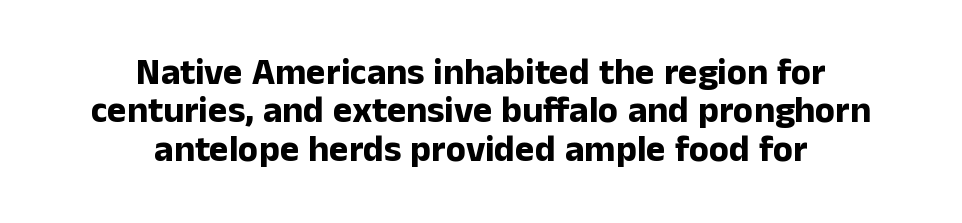
The image shows 37 px bold sans-serif type, upright; set centered, tight line spacing (1.04x), normal letter spacing, not underlined; low stroke contrast and a medium x-height.
